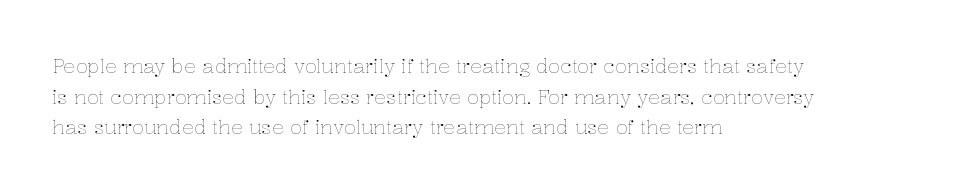
Q: Is the text bold? A: No.
Q: Is the text italic (slanted)? A: No, it is upright.
Q: Is the text underlined? A: No.
Q: How is the paragraph aligned? A: Left-aligned.
Q: Is the spacing between letters normal or unusually wide? A: Normal.
Q: Is the spacing between lines tight, normal or loose? A: Normal.
